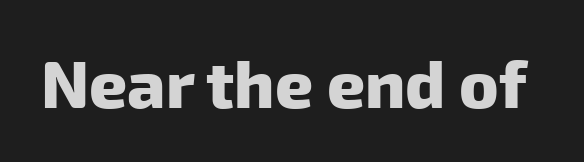
{"serif": "no", "bold": "yes", "weight": "heavy", "width": "normal", "stroke_contrast": "low", "x_height": "medium", "monospaced": "no", "underline": "no", "letter_spacing": "normal", "letter_spacing_em": 0.0, "glyph_px": 66}
